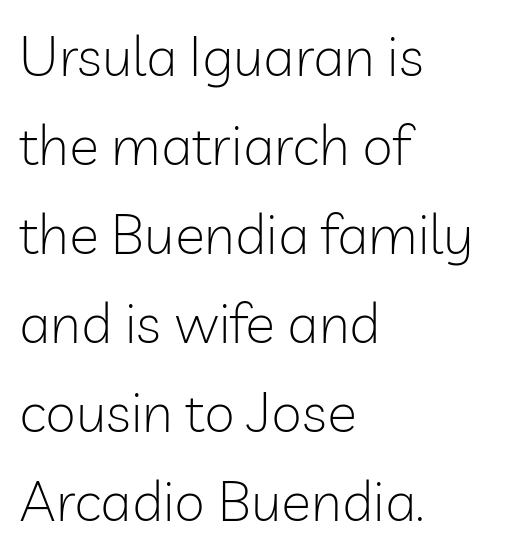
Q: Is the text bold? A: No.
Q: Is the text italic (slanted)? A: No, it is upright.
Q: Is the typeface a serif or a sans-serif typeface? A: Sans-serif.
Q: Is the text underlined? A: No.
Q: How is the paragraph aligned? A: Left-aligned.
Q: Is the spacing between letters normal or unusually wide? A: Normal.
Q: Is the spacing between lines tight, normal or loose? A: Normal.
Q: Width (condensed, normal, or wide)? A: Normal.
Q: Stroke contrast? A: Low.
Q: x-height? A: Medium.
Q: Monospaced? A: No.
